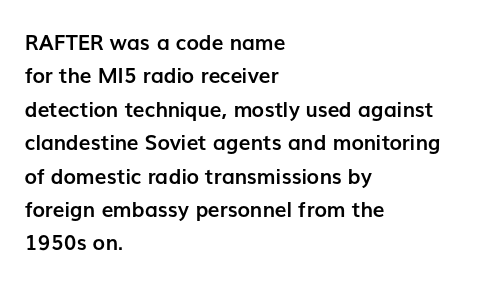
{"italic": "no", "bold": "yes", "underline": "no", "align": "left", "line_spacing": "normal", "line_spacing_ratio": 1.59, "letter_spacing": "normal", "letter_spacing_em": 0.0, "glyph_px": 21}
